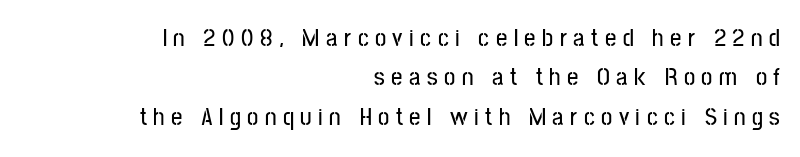
{"italic": "no", "underline": "no", "align": "right", "line_spacing": "normal", "line_spacing_ratio": 1.58, "letter_spacing": "wide", "letter_spacing_em": 0.26, "glyph_px": 25}
